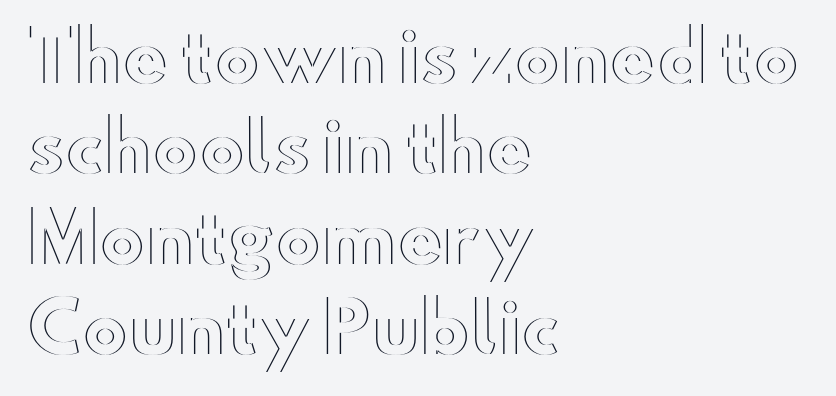
{"italic": "no", "width": "wide", "x_height": "small", "monospaced": "no", "underline": "no", "align": "left", "line_spacing": "normal", "line_spacing_ratio": 1.31, "letter_spacing": "normal", "letter_spacing_em": 0.0, "glyph_px": 69}
